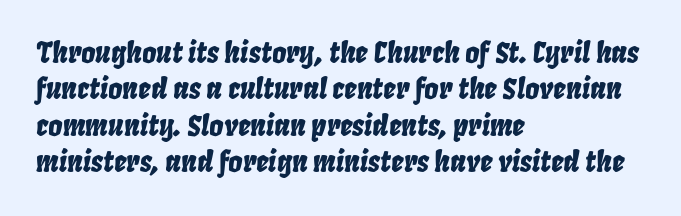
Q: Is the text italic (slanted)? A: Yes, it leans right by about 8 degrees.
Q: Is the text underlined? A: No.
Q: How is the paragraph aligned? A: Left-aligned.
Q: Is the spacing between letters normal or unusually wide? A: Normal.
Q: Is the spacing between lines tight, normal or loose? A: Normal.
Q: Width (condensed, normal, or wide)? A: Condensed.
Q: Stroke contrast? A: Low.
Q: x-height? A: Large.
Q: Monospaced? A: No.
